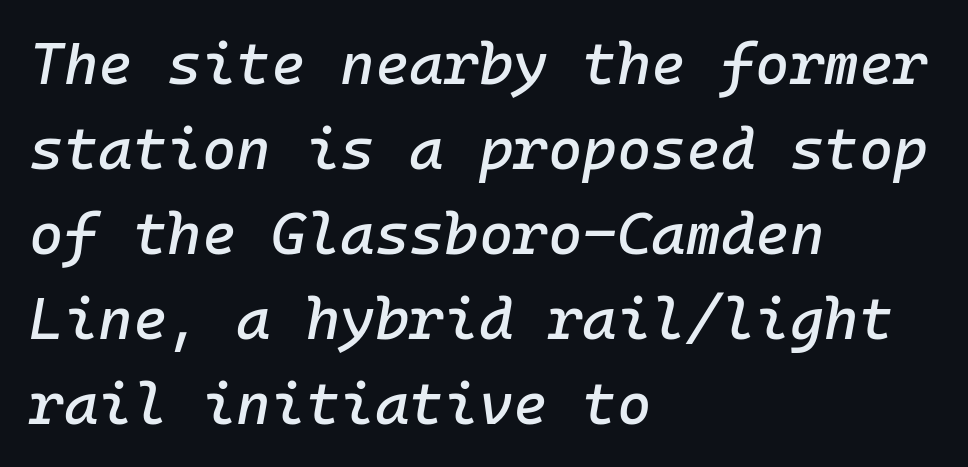
Q: Is the text italic (slanted)? A: Yes, it leans right by about 10 degrees.
Q: Is the text underlined? A: No.
Q: How is the paragraph aligned? A: Left-aligned.
Q: Is the spacing between letters normal or unusually wide? A: Normal.
Q: Is the spacing between lines tight, normal or loose? A: Normal.
Q: Width (condensed, normal, or wide)? A: Normal.
Q: Stroke contrast? A: Low.
Q: x-height? A: Medium.
Q: Monospaced? A: Yes.
